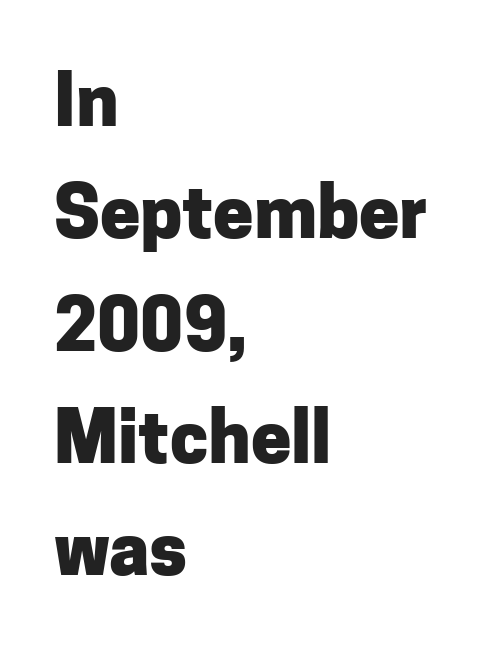
Q: Is the text bold? A: Yes.
Q: Is the text italic (slanted)? A: No, it is upright.
Q: Is the typeface a serif or a sans-serif typeface? A: Sans-serif.
Q: Is the text underlined? A: No.
Q: How is the paragraph aligned? A: Left-aligned.
Q: Is the spacing between letters normal or unusually wide? A: Normal.
Q: Is the spacing between lines tight, normal or loose? A: Normal.
Q: Width (condensed, normal, or wide)? A: Normal.
Q: Stroke contrast? A: Low.
Q: x-height? A: Medium.
Q: Monospaced? A: No.
